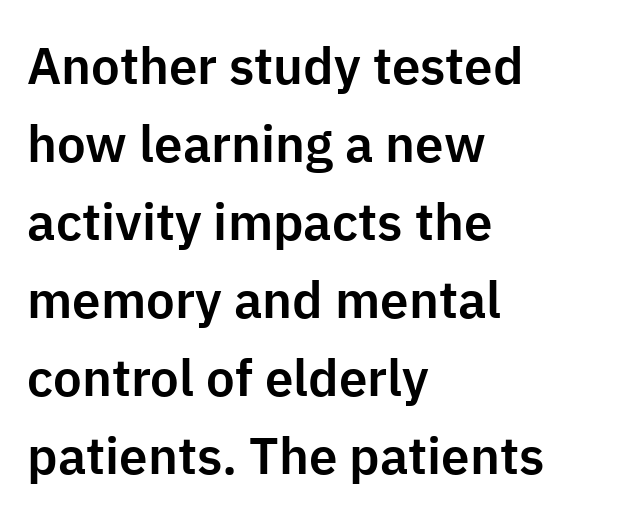
The image shows 51 px sans-serif type, upright; set left-aligned, normal line spacing (1.53x), normal letter spacing, not underlined; low stroke contrast and a medium x-height.
